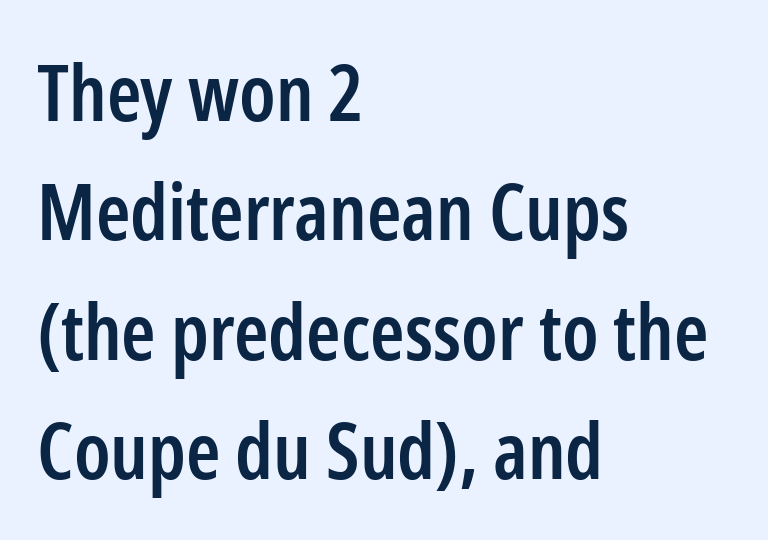
Q: Is the text bold? A: Semi-bold.
Q: Is the text italic (slanted)? A: No, it is upright.
Q: Is the typeface a serif or a sans-serif typeface? A: Sans-serif.
Q: Is the text underlined? A: No.
Q: How is the paragraph aligned? A: Left-aligned.
Q: Is the spacing between letters normal or unusually wide? A: Normal.
Q: Is the spacing between lines tight, normal or loose? A: Normal.
Q: Width (condensed, normal, or wide)? A: Condensed.
Q: Stroke contrast? A: Low.
Q: x-height? A: Medium.
Q: Monospaced? A: No.
